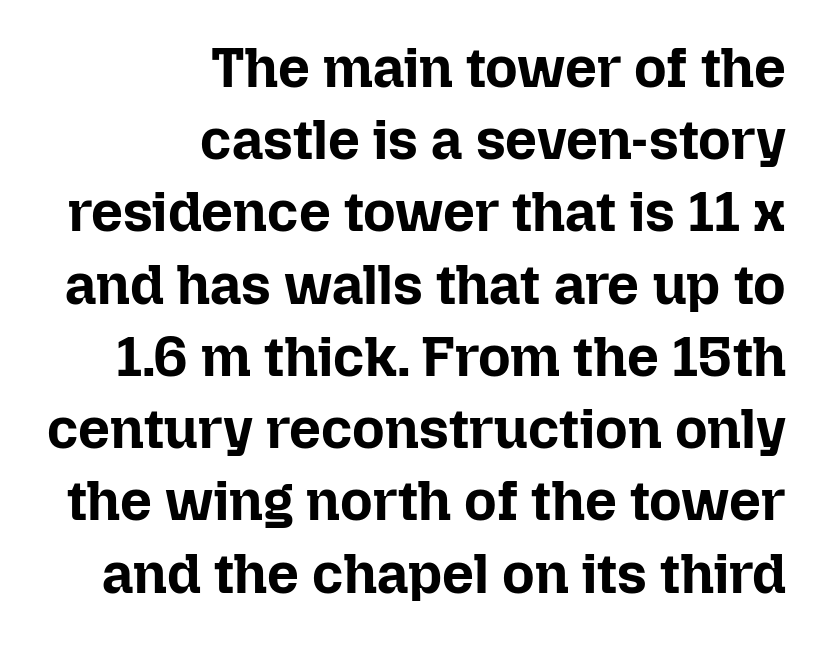
Quick note: not italic, upright. Looks like regular typesetting: each glyph gets only the width it needs. Notice how the passage keeps a crisp vertical edge on the right only. The zone under the glyphs is completely vacant.
